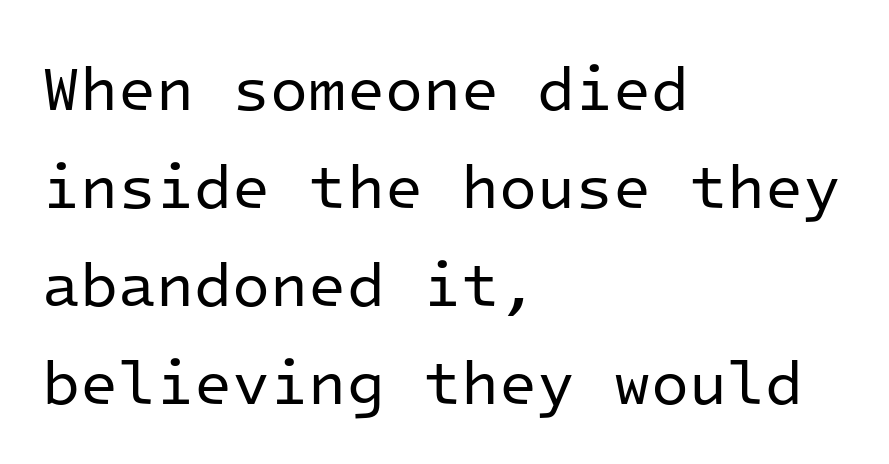
Q: Is the text bold? A: No.
Q: Is the text italic (slanted)? A: No, it is upright.
Q: Is the typeface a serif or a sans-serif typeface? A: Sans-serif.
Q: Is the text underlined? A: No.
Q: How is the paragraph aligned? A: Left-aligned.
Q: Is the spacing between letters normal or unusually wide? A: Normal.
Q: Is the spacing between lines tight, normal or loose? A: Normal.
Q: Width (condensed, normal, or wide)? A: Normal.
Q: Stroke contrast? A: Low.
Q: x-height? A: Medium.
Q: Monospaced? A: Yes.
